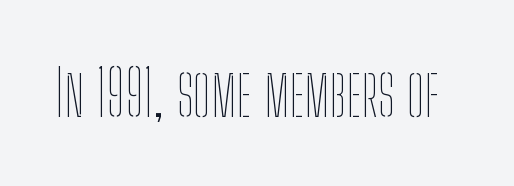
The passage shown is typed in a proportional face where columns would drift. A bare baseline throughout the passage. Ascenders rise straight up at ninety degrees. Unbolded letterforms with no extra heft.
